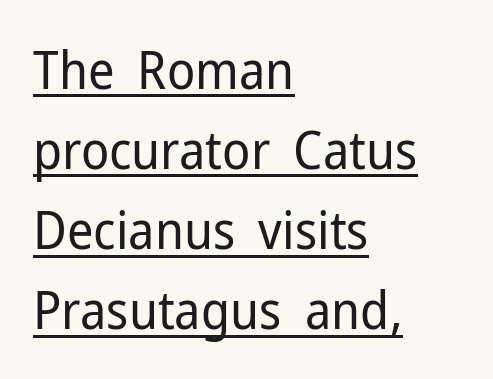
The image shows 52 px regular-weight sans-serif type, upright; set left-aligned, normal line spacing (1.54x), normal letter spacing, underlined; low stroke contrast and a medium x-height.
